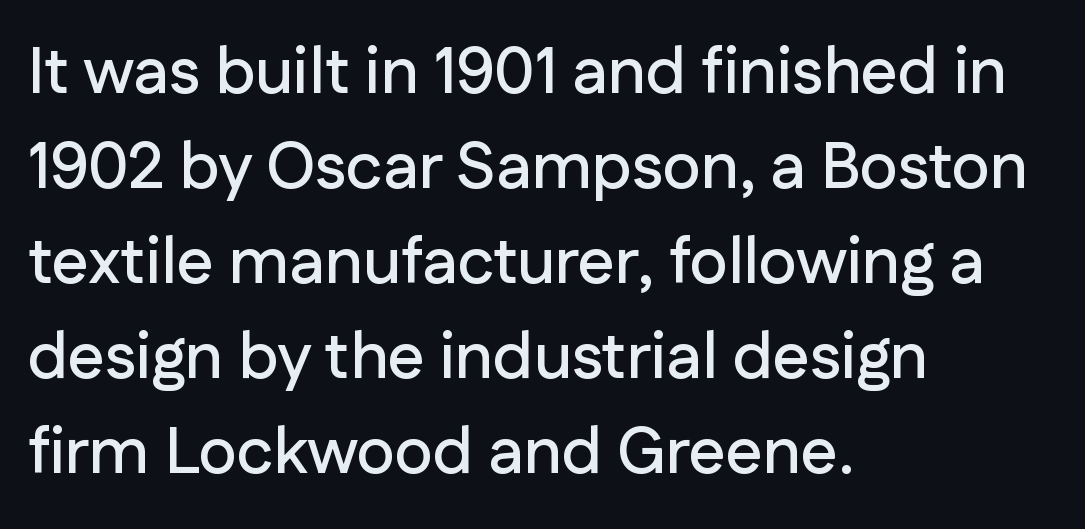
Q: Is the text italic (slanted)? A: No, it is upright.
Q: Is the typeface a serif or a sans-serif typeface? A: Sans-serif.
Q: Is the text underlined? A: No.
Q: How is the paragraph aligned? A: Left-aligned.
Q: Is the spacing between letters normal or unusually wide? A: Normal.
Q: Is the spacing between lines tight, normal or loose? A: Normal.
Q: Width (condensed, normal, or wide)? A: Normal.
Q: Stroke contrast? A: Low.
Q: x-height? A: Medium.
Q: Monospaced? A: No.
